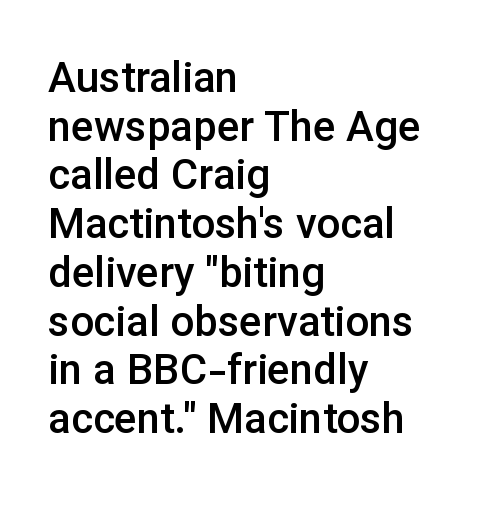
The image shows 42 px semibold sans-serif type, upright; set left-aligned, line spacing 1.16x, normal letter spacing, not underlined; low stroke contrast and a medium x-height.
